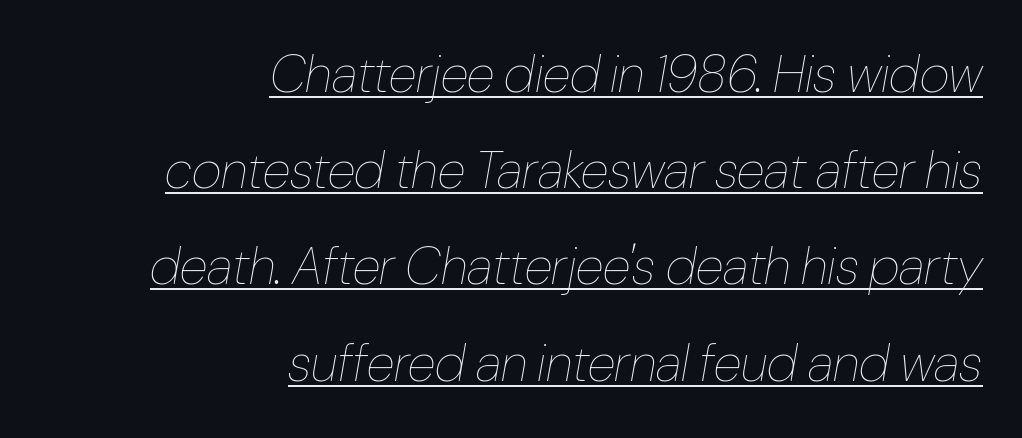
Inter-character spacing is left at the font's built-in metrics. Nothing heavy about these letters — not bold at all. The passage shown is typed in a proportional face where columns would drift. Where is the straight margin? On the right. The axis of the letterforms is tilted away from vertical.
